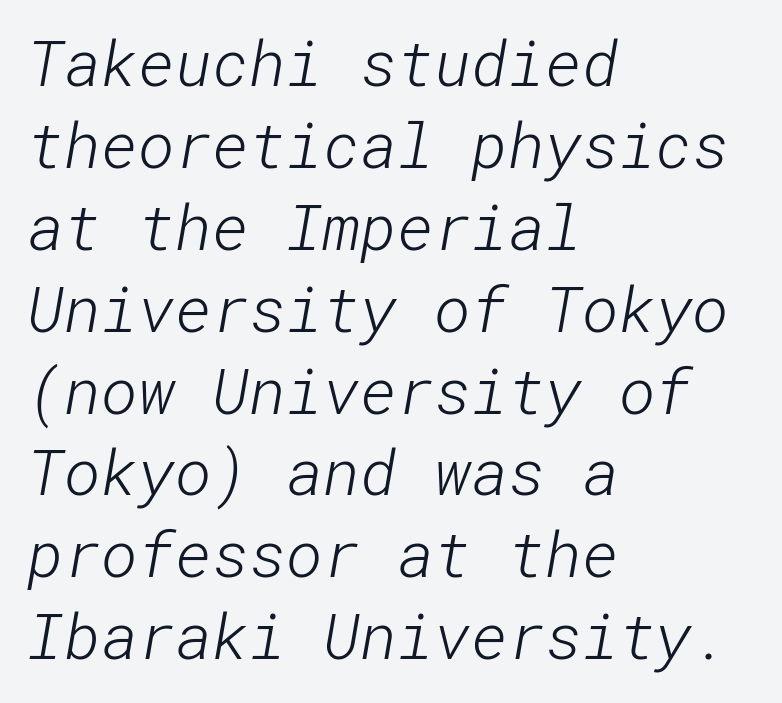
The image shows 63 px light sans-serif type; set left-aligned, normal line spacing (1.3x), normal letter spacing, not underlined; low stroke contrast and a medium x-height.
